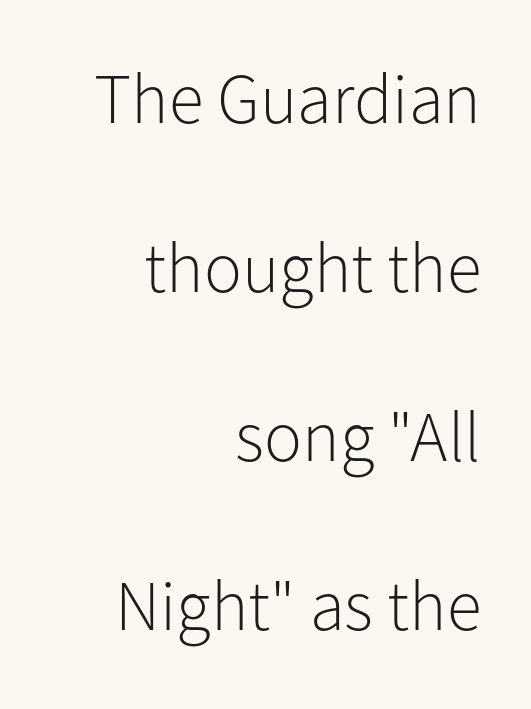
Think standard paragraph weight, or any step lighter than that. Between one letter and the next there's only the usual sliver of space. The designer dialed line spacing up above the default. You could not count columns in this text — the font is proportionally spaced. A flush-right, rag-left setting is used for this passage.
